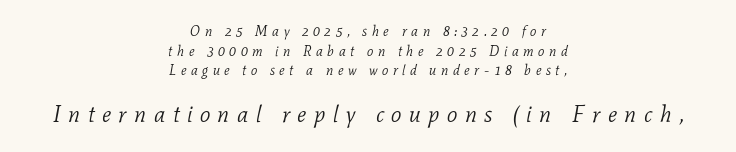
Q: Is the text bold? A: No.
Q: Is the text italic (slanted)? A: Yes, it leans right by about 11 degrees.
Q: Is the text underlined? A: No.
Q: How is the paragraph aligned? A: Centered.
Q: Is the spacing between letters normal or unusually wide? A: Unusually wide.
Q: Is the spacing between lines tight, normal or loose? A: Normal.
Q: Which block of text is set in a larger size, the first (top) or the second (bottom)? A: The second (bottom) one.
